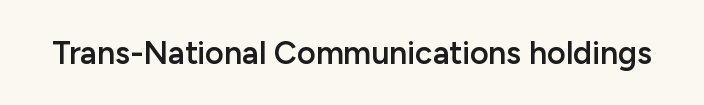
The image shows 32 px semibold sans-serif type, upright; set normal letter spacing, not underlined; low stroke contrast and a medium x-height.
